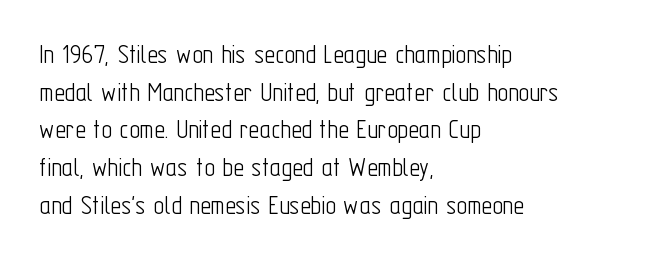
Q: Is the text bold? A: No.
Q: Is the text italic (slanted)? A: No, it is upright.
Q: Is the typeface a serif or a sans-serif typeface? A: Sans-serif.
Q: Is the text underlined? A: No.
Q: How is the paragraph aligned? A: Left-aligned.
Q: Is the spacing between letters normal or unusually wide? A: Normal.
Q: Is the spacing between lines tight, normal or loose? A: Normal.
Q: Width (condensed, normal, or wide)? A: Condensed.
Q: Stroke contrast? A: Low.
Q: x-height? A: Medium.
Q: Monospaced? A: No.
